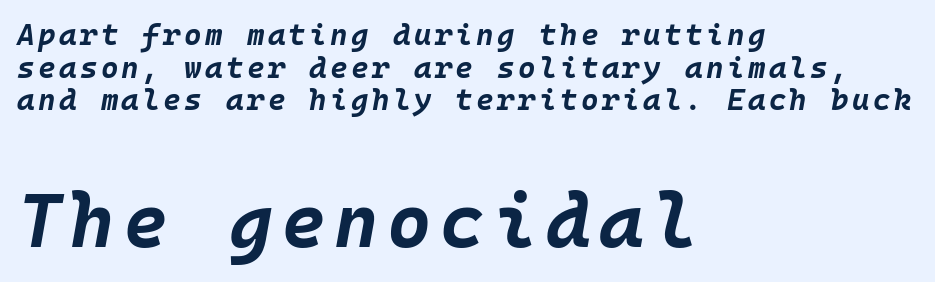
Teacher's note: observe the even left margin — that is flush-left alignment. Compared with an ordinary text face, these strokes are far heavier — a full bold. The passage shown begins with its smaller block and ends with its larger one. This sample uses an oblique cut, with every glyph tilted off the vertical. Every character here occupies the same horizontal width, giving the sample a typewriter-like rhythm.
